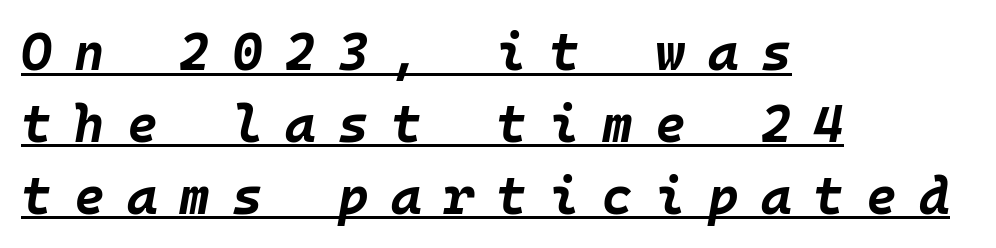
Q: Is the text bold? A: Yes.
Q: Is the text italic (slanted)? A: Yes, it leans right by about 10 degrees.
Q: Is the text underlined? A: Yes.
Q: How is the paragraph aligned? A: Left-aligned.
Q: Is the spacing between letters normal or unusually wide? A: Unusually wide.
Q: Is the spacing between lines tight, normal or loose? A: Normal.
Q: Width (condensed, normal, or wide)? A: Normal.
Q: Stroke contrast? A: Low.
Q: x-height? A: Large.
Q: Monospaced? A: Yes.
